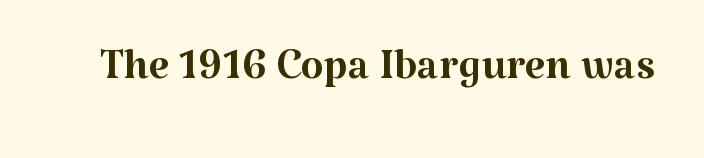
{"serif": "yes", "italic": "no", "bold": "no", "weight": "regular", "width": "normal", "stroke_contrast": "medium", "x_height": "medium", "monospaced": "no", "underline": "no", "letter_spacing": "normal", "letter_spacing_em": 0.0, "glyph_px": 59}
